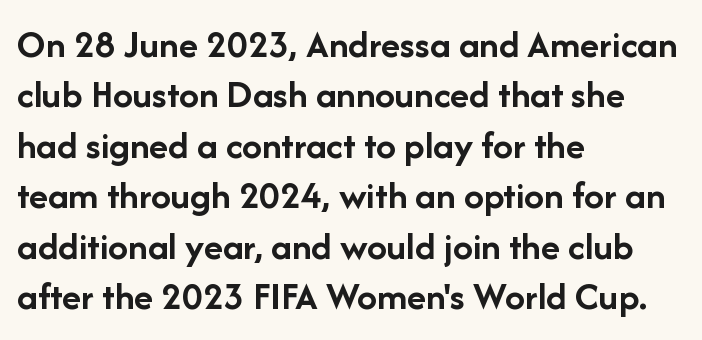
Looks like regular typesetting: each glyph gets only the width it needs. Vertical strokes here are truly vertical. Heft: maximum for text — a bold. Caption: standard tracking, unaltered.
